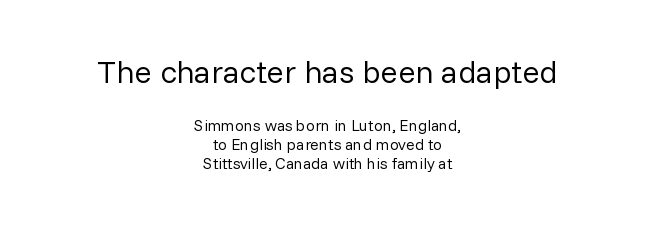
The image shows 32 px regular-weight sans-serif type, upright; set centered, line spacing 1.2x, normal letter spacing, not underlined; the first (top) block is 2.0x larger; low stroke contrast and a medium x-height.
